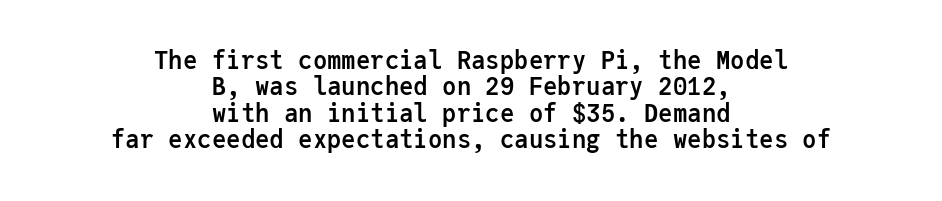
Q: Is the text bold? A: Yes.
Q: Is the text italic (slanted)? A: No, it is upright.
Q: Is the text underlined? A: No.
Q: How is the paragraph aligned? A: Centered.
Q: Is the spacing between letters normal or unusually wide? A: Normal.
Q: Is the spacing between lines tight, normal or loose? A: Tight.
